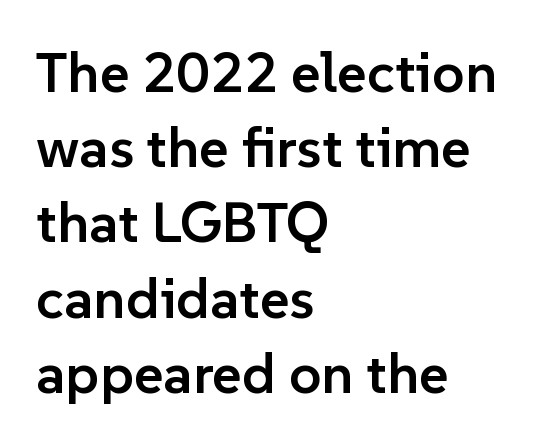
{"serif": "no", "italic": "no", "bold": "semi", "weight": "semibold", "width": "normal", "stroke_contrast": "low", "x_height": "medium", "monospaced": "no", "underline": "no", "align": "left", "line_spacing": "normal", "line_spacing_ratio": 1.32, "letter_spacing": "normal", "letter_spacing_em": 0.0, "glyph_px": 57}
